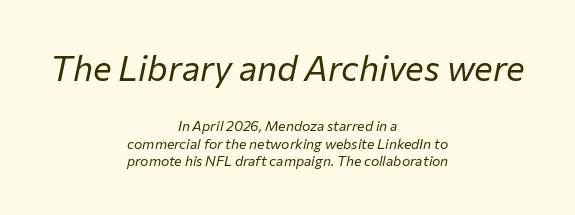
The image shows 35 px regular-weight type, italic (leaning right); set centered, line spacing 1.24x, normal letter spacing, not underlined; the first (top) block is 2.5x larger; low stroke contrast and a medium x-height.
